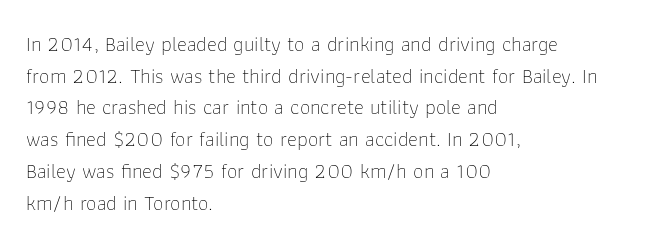
The image shows 21 px text type, upright; set left-aligned, normal line spacing (1.51x), normal letter spacing, not underlined.
